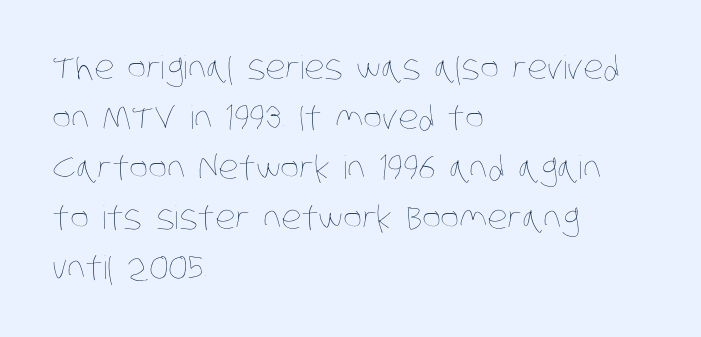
{"bold": "no", "weight": "thin", "width": "condensed", "stroke_contrast": "low", "x_height": "large", "monospaced": "no", "underline": "no", "align": "left", "line_spacing": "normal", "line_spacing_ratio": 1.56, "letter_spacing": "normal", "letter_spacing_em": 0.0, "glyph_px": 32}
